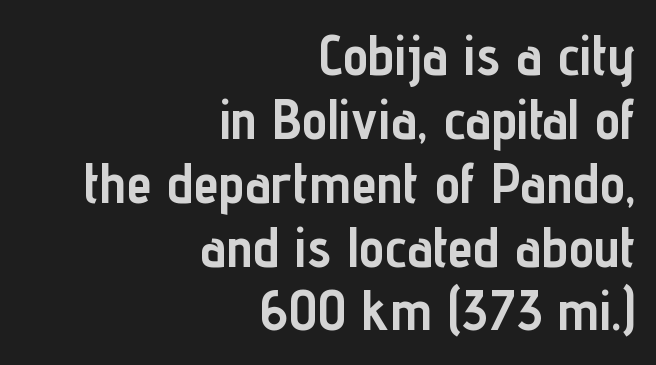
{"serif": "no", "italic": "no", "bold": "yes", "weight": "semibold", "width": "condensed", "stroke_contrast": "low", "x_height": "medium", "monospaced": "no", "underline": "no", "align": "right", "line_spacing": "tight", "line_spacing_ratio": 1.12, "letter_spacing": "normal", "letter_spacing_em": 0.0, "glyph_px": 57}
